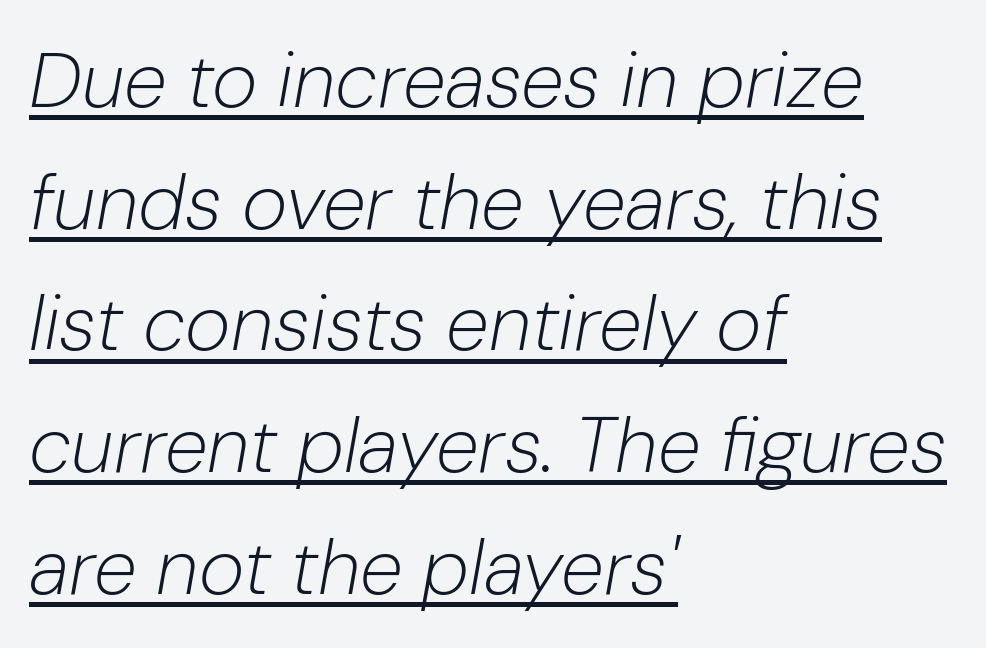
Look at the tracking — it's just the regular setting, nothing added. Quick note: underline on. Spacing verdict: proportional, widths tailored to each character. Does the copy run flush right? No — it runs flush left.
